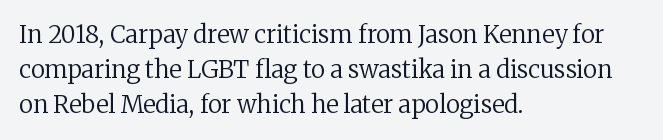
Q: Is the text bold? A: No.
Q: Is the text italic (slanted)? A: No, it is upright.
Q: Is the text underlined? A: No.
Q: How is the paragraph aligned? A: Left-aligned.
Q: Is the spacing between letters normal or unusually wide? A: Normal.
Q: Is the spacing between lines tight, normal or loose? A: Normal.
